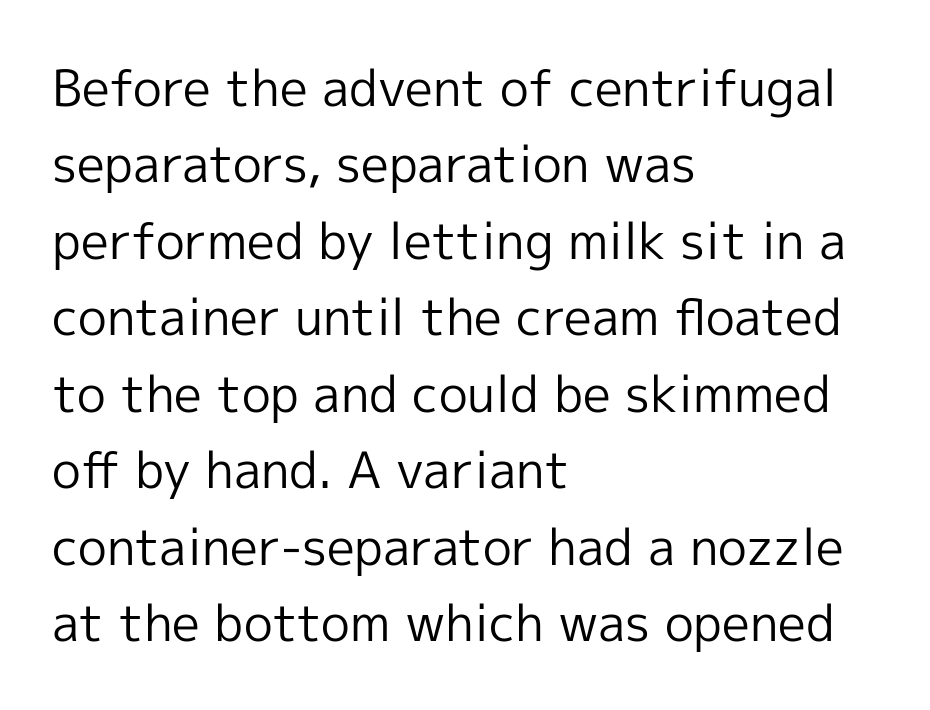
The image shows 50 px regular-weight sans-serif type, upright; set left-aligned, normal line spacing (1.53x), normal letter spacing, not underlined; a medium x-height.
